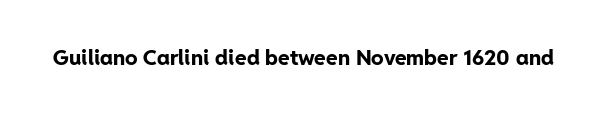
The image shows 21 px bold type, upright; set normal letter spacing, not underlined.
